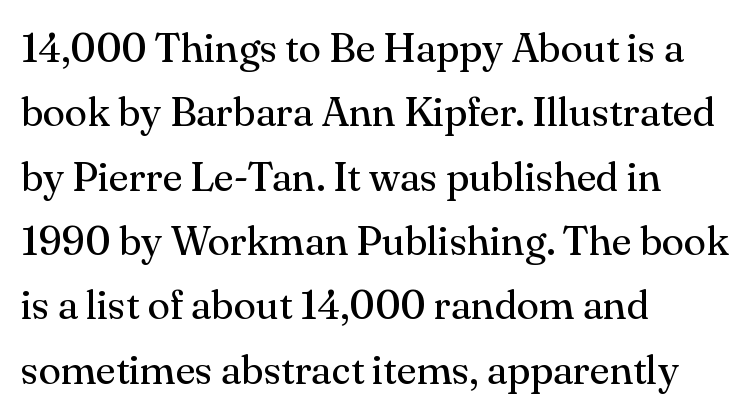
{"serif": "yes", "italic": "no", "bold": "no", "weight": "regular", "width": "normal", "stroke_contrast": "medium", "x_height": "small", "monospaced": "no", "underline": "no", "align": "left", "line_spacing": "normal", "line_spacing_ratio": 1.57, "letter_spacing": "normal", "letter_spacing_em": 0.0, "glyph_px": 41}
